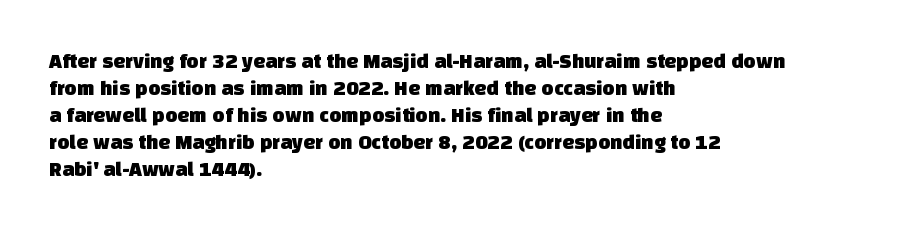
Between one letter and the next there's only the usual sliver of space. Nobody drew a line under any word here. One glance says typical: line gaps are just what's usual. This rendering uses left alignment, leaving the right contour irregular.
